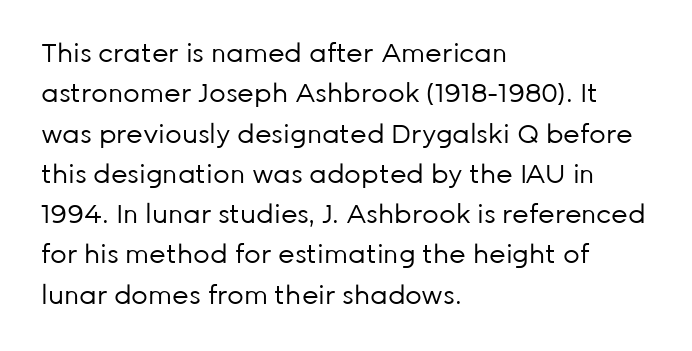
Q: Is the text bold? A: No.
Q: Is the text italic (slanted)? A: No, it is upright.
Q: Is the text underlined? A: No.
Q: How is the paragraph aligned? A: Left-aligned.
Q: Is the spacing between letters normal or unusually wide? A: Normal.
Q: Is the spacing between lines tight, normal or loose? A: Normal.
